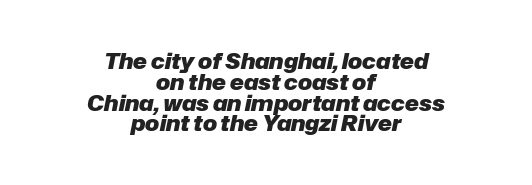
Q: Is the text bold? A: Yes.
Q: Is the text italic (slanted)? A: Yes, it leans right by about 12 degrees.
Q: Is the text underlined? A: No.
Q: How is the paragraph aligned? A: Centered.
Q: Is the spacing between letters normal or unusually wide? A: Normal.
Q: Is the spacing between lines tight, normal or loose? A: Tight.
